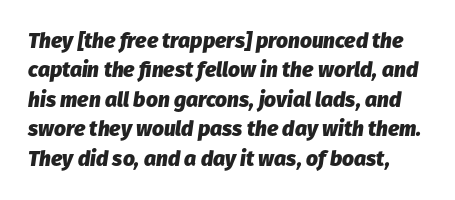
The image shows 21 px bold type, italic (leaning right); set normal line spacing (1.4x), normal letter spacing, not underlined.
